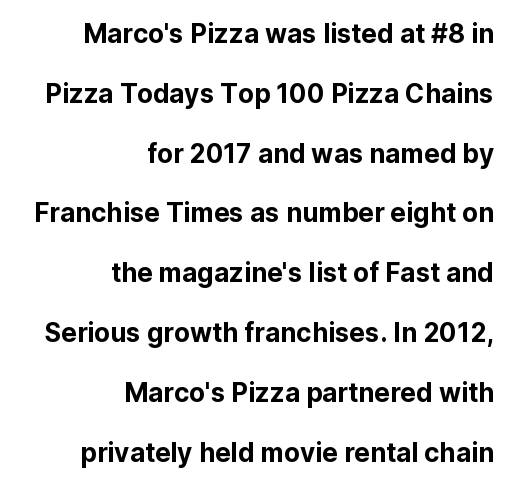
Q: Is the text italic (slanted)? A: No, it is upright.
Q: Is the text underlined? A: No.
Q: How is the paragraph aligned? A: Right-aligned.
Q: Is the spacing between letters normal or unusually wide? A: Normal.
Q: Is the spacing between lines tight, normal or loose? A: Loose.
